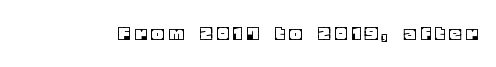
The image shows 23 px text type, upright; set unusually wide letter spacing (+0.23 em), not underlined.
